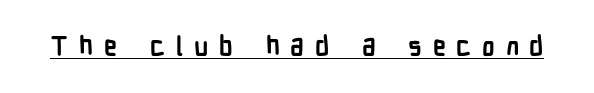
Q: Is the text bold? A: Yes.
Q: Is the text italic (slanted)? A: No, it is upright.
Q: Is the text underlined? A: Yes.
Q: Is the spacing between letters normal or unusually wide? A: Unusually wide.
